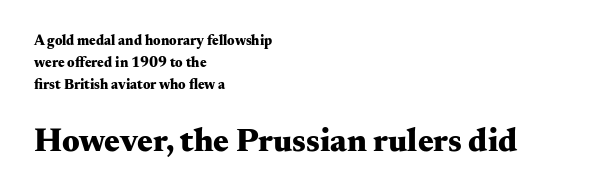
{"serif": "yes", "italic": "no", "bold": "yes", "weight": "heavy", "width": "wide", "stroke_contrast": "medium", "x_height": "small", "monospaced": "no", "underline": "no", "align": "left", "line_spacing": "normal", "line_spacing_ratio": 1.56, "letter_spacing": "normal", "letter_spacing_em": 0.0, "larger_block": "second", "size_ratio": 2.36, "glyph_px": 33}
